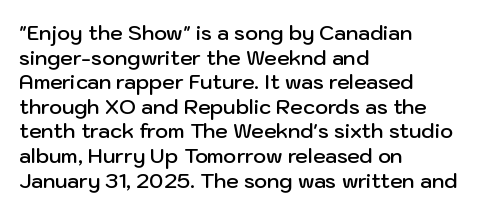
{"italic": "no", "bold": "semi", "underline": "no", "align": "left", "line_spacing_ratio": 1.23, "letter_spacing": "normal", "letter_spacing_em": 0.0, "glyph_px": 20}
